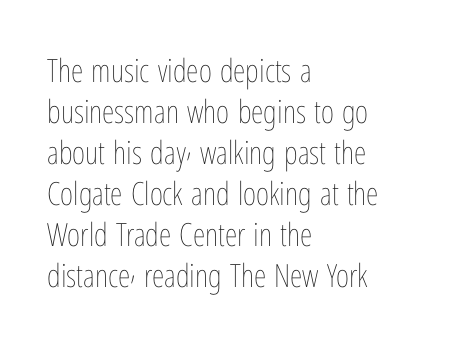
Q: Is the text bold? A: No.
Q: Is the text italic (slanted)? A: No, it is upright.
Q: Is the text underlined? A: No.
Q: How is the paragraph aligned? A: Left-aligned.
Q: Is the spacing between letters normal or unusually wide? A: Normal.
Q: Is the spacing between lines tight, normal or loose? A: Normal.
Q: Width (condensed, normal, or wide)? A: Condensed.
Q: Stroke contrast? A: Low.
Q: x-height? A: Medium.
Q: Monospaced? A: No.
